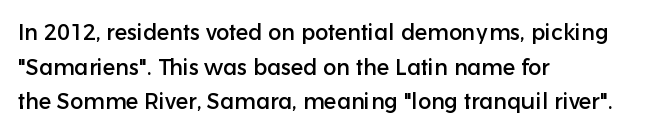
{"italic": "no", "underline": "no", "align": "left", "line_spacing": "normal", "line_spacing_ratio": 1.57, "letter_spacing": "normal", "letter_spacing_em": 0.0, "glyph_px": 22}
